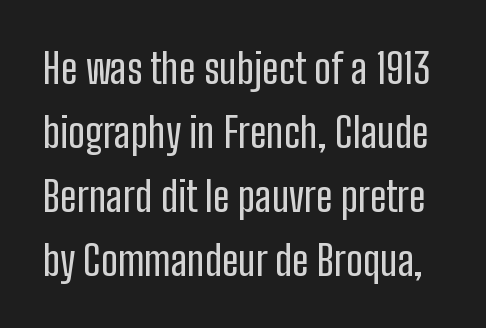
The image shows 41 px condensed sans-serif type, upright; set normal line spacing (1.56x), normal letter spacing, not underlined; low stroke contrast and a medium x-height.
